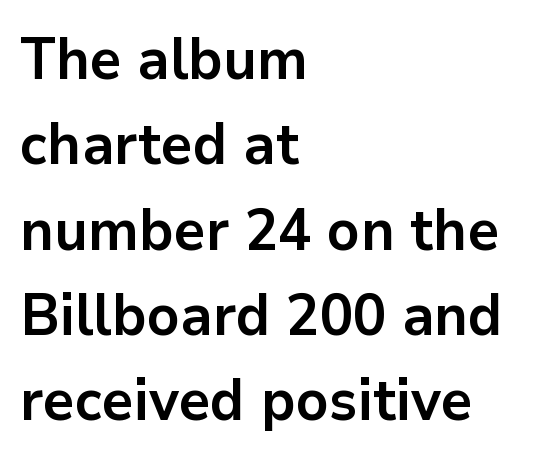
The rendering uses a moderate line-height, typical for paragraphs. One-word summary of the alignment: left. Is there any slant? The stems are plumb. The text was rendered using a sans face with plain stroke endings.
